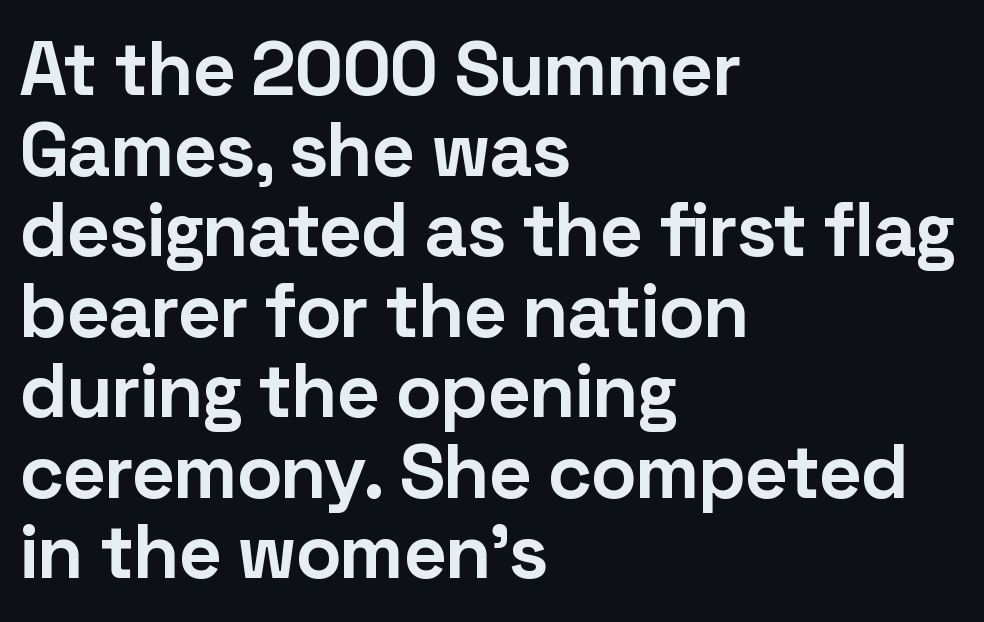
Q: Is the text bold? A: Yes.
Q: Is the text italic (slanted)? A: No, it is upright.
Q: Is the typeface a serif or a sans-serif typeface? A: Sans-serif.
Q: Is the text underlined? A: No.
Q: How is the paragraph aligned? A: Left-aligned.
Q: Is the spacing between letters normal or unusually wide? A: Normal.
Q: Is the spacing between lines tight, normal or loose? A: Tight.
Q: Width (condensed, normal, or wide)? A: Normal.
Q: Stroke contrast? A: Low.
Q: x-height? A: Medium.
Q: Monospaced? A: No.
